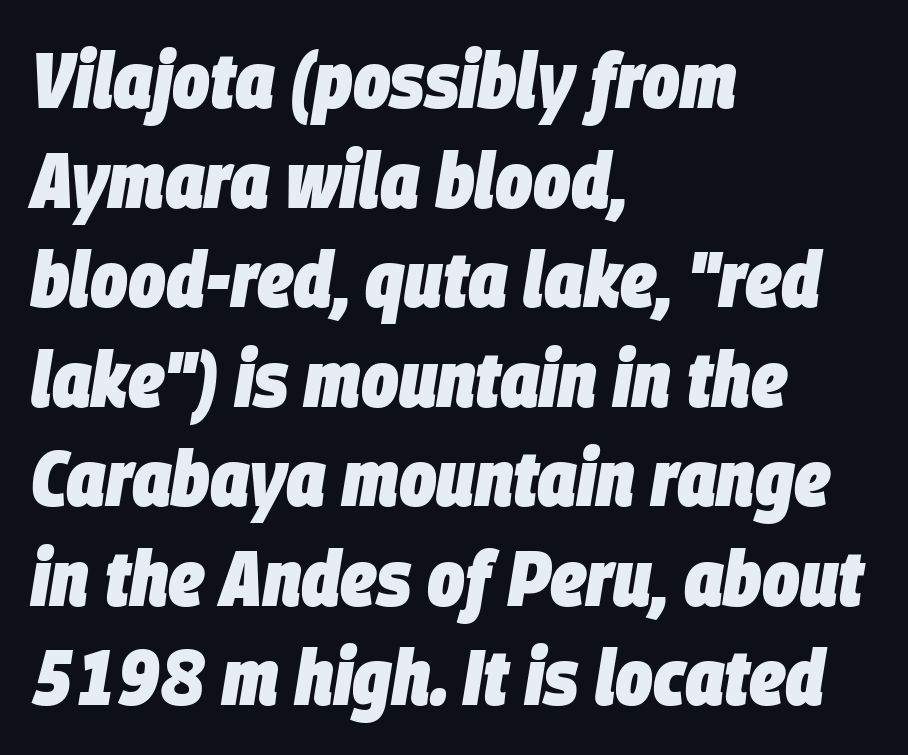
Typesetter's note: full bold, strokes at maximum text heaviness. Plain, unruled lines of type. Character widths vary here, with narrow letters taking less room than wide ones. One-word summary of the alignment: left. Observe the lean: these are italic letterforms.
